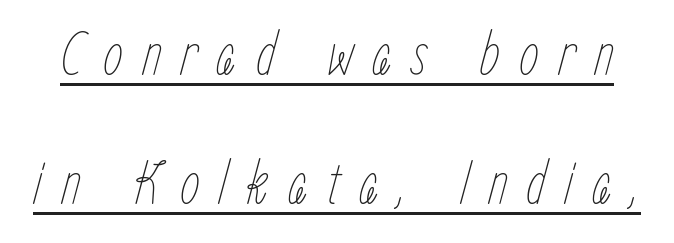
Q: Is the text bold? A: No.
Q: Is the text italic (slanted)? A: Yes, it leans right by about 15 degrees.
Q: Is the text underlined? A: Yes.
Q: Is the spacing between letters normal or unusually wide? A: Unusually wide.
Q: Is the spacing between lines tight, normal or loose? A: Loose.
Q: Width (condensed, normal, or wide)? A: Condensed.
Q: Stroke contrast? A: Low.
Q: x-height? A: Medium.
Q: Monospaced? A: No.
